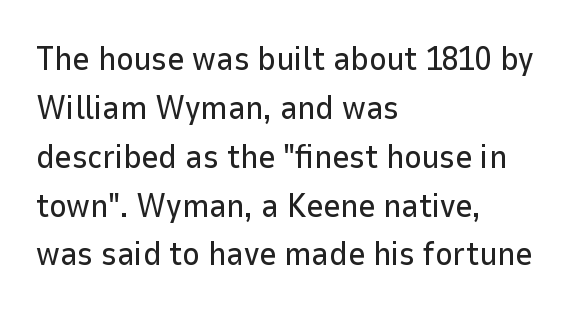
The face used here is rendered with its standard letterfit. The paragraph shown leans on its left margin. Is there any slant? The stems are plumb. Examine the stroke ends and you'll find no serifs. Here the designer chose a conventional face with non-uniform glyph widths. Leading: standard.
